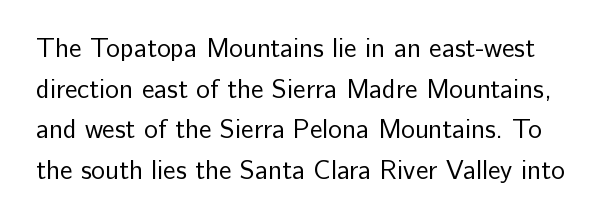
The image shows 26 px text type, upright; set normal line spacing (1.56x), normal letter spacing, not underlined.
